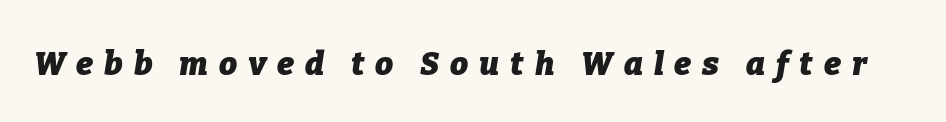
The image shows 32 px heavy type, italic (leaning right); set unusually wide letter spacing (+0.34 em), not underlined; low stroke contrast and a medium x-height.
